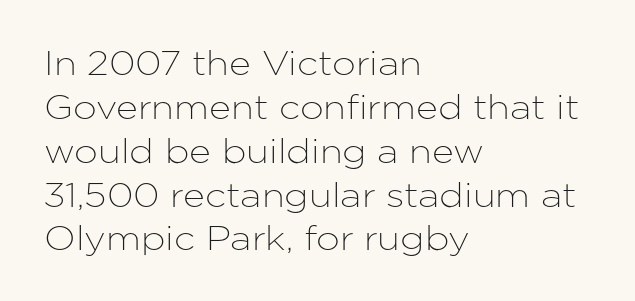
{"serif": "no", "italic": "no", "width": "normal", "stroke_contrast": "low", "x_height": "medium", "monospaced": "no", "underline": "no", "align": "left", "line_spacing": "normal", "line_spacing_ratio": 1.29, "letter_spacing": "normal", "letter_spacing_em": 0.0, "glyph_px": 34}
